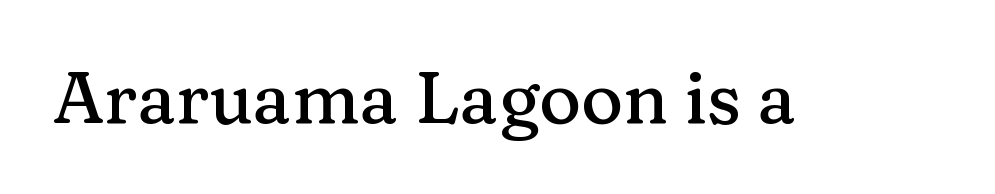
The letterforms sit shoulder to shoulder at normal distance. Check the space under the baseline: it is left empty. Every stem runs plumb, perpendicular to the baseline. I'd call this a serif setting — the letters wear small feet. This sample has the flowing, uneven cadence of proportional lettering.
